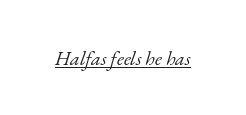
Q: Is the text bold? A: No.
Q: Is the text italic (slanted)? A: Yes, it leans right by about 17 degrees.
Q: Is the text underlined? A: Yes.
Q: Is the spacing between letters normal or unusually wide? A: Normal.
